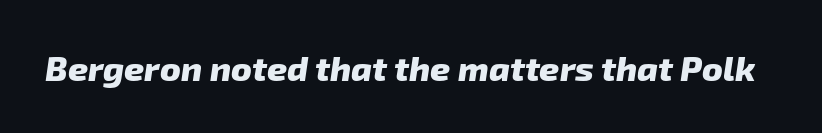
Is the letter spacing exaggerated? No — it looks like the ordinary default. I'd call this a sans setting — the letters go barefoot. Underline: absent. The rendering uses natural spacing where letterforms have individual widths. Thick stems and heavy bowls — unmistakably bold.
